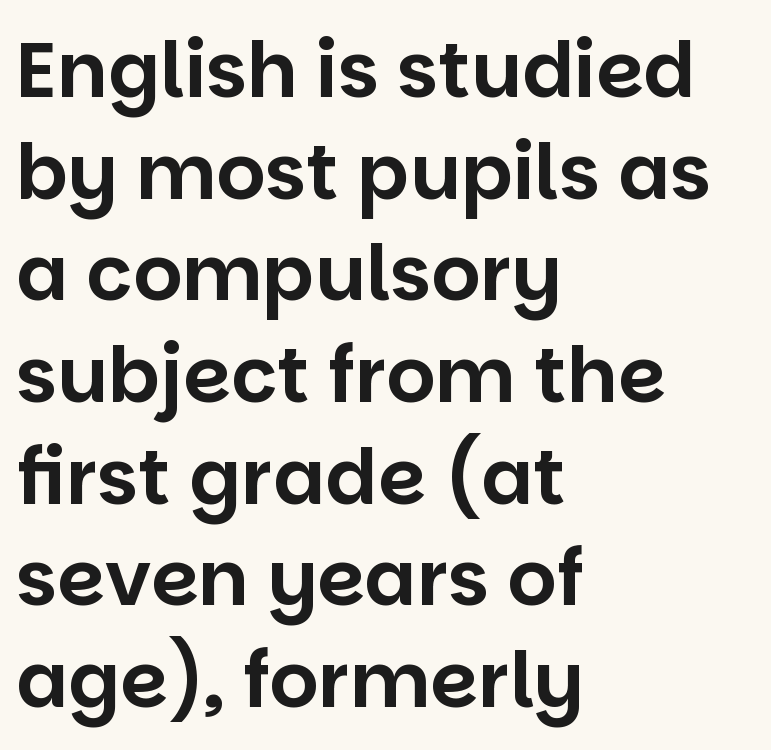
Notice how descenders clear the ascenders below comfortably — that's standard leading. No italicization has been applied; the sample stays upright. This rendering leaves character spacing at its baseline value. Descender tails drop into unmarked territory. Is this a fixed-width face? No — the glyphs have proportional, varying widths. Short and long lines alike share a common starting point at left.
